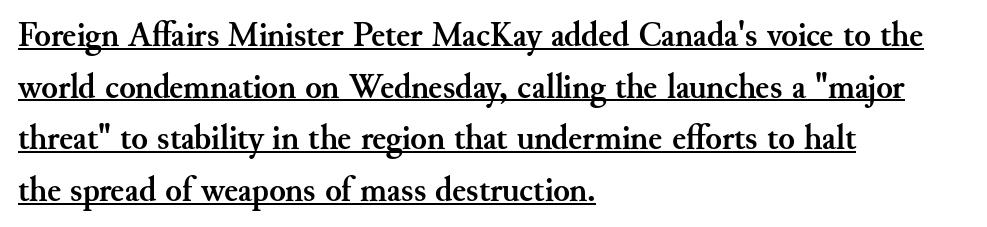
The image shows 34 px semibold serif type, upright; set left-aligned, normal line spacing (1.52x), normal letter spacing, underlined; medium stroke contrast and a small x-height.
